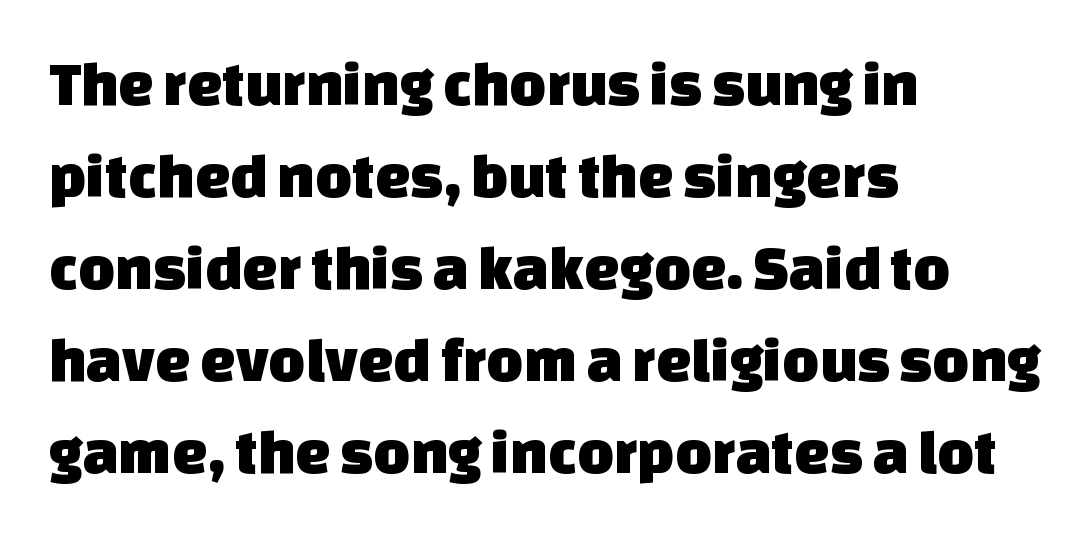
The image shows 63 px sans-serif type; set left-aligned, normal line spacing (1.46x), normal letter spacing, not underlined; low stroke contrast and a large x-height.
